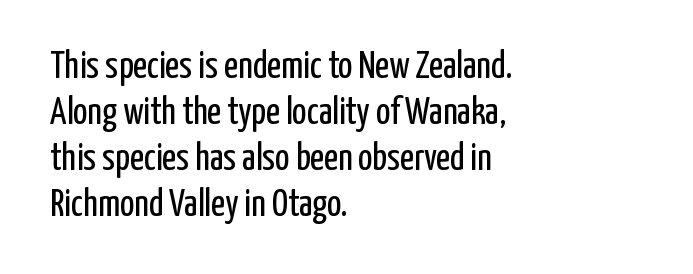
In CSS terms this would be text-align: left. Honestly, the letter spacing is just normal — you wouldn't notice it. A quiet, ordinary-to-light weight characterises the typeface. No feet cap the strokes, marking this as sans-serif type. A bare baseline throughout the passage. These lines are rendered in a variable-pitch font.
